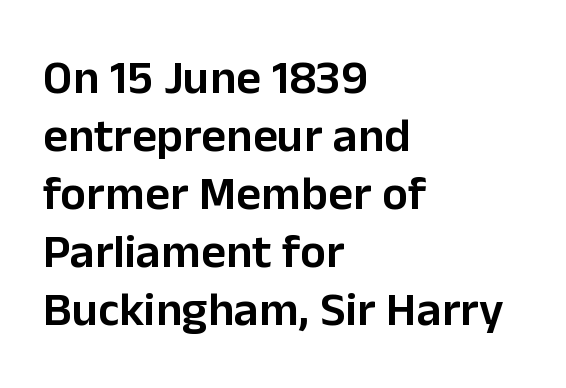
Q: Is the text bold? A: Semi-bold.
Q: Is the text italic (slanted)? A: No, it is upright.
Q: Is the typeface a serif or a sans-serif typeface? A: Sans-serif.
Q: Is the text underlined? A: No.
Q: How is the paragraph aligned? A: Left-aligned.
Q: Is the spacing between letters normal or unusually wide? A: Normal.
Q: Width (condensed, normal, or wide)? A: Normal.
Q: Stroke contrast? A: Low.
Q: x-height? A: Medium.
Q: Monospaced? A: No.
